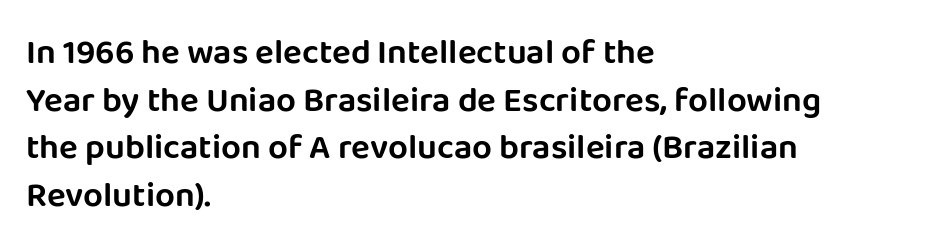
The image shows 35 px sans-serif type, upright; set left-aligned, normal line spacing (1.36x), normal letter spacing, not underlined; low stroke contrast and a large x-height.
